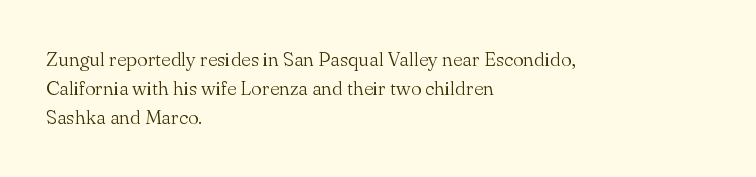
The image shows 20 px text type, upright; set left-aligned, normal line spacing (1.46x), normal letter spacing, not underlined.
